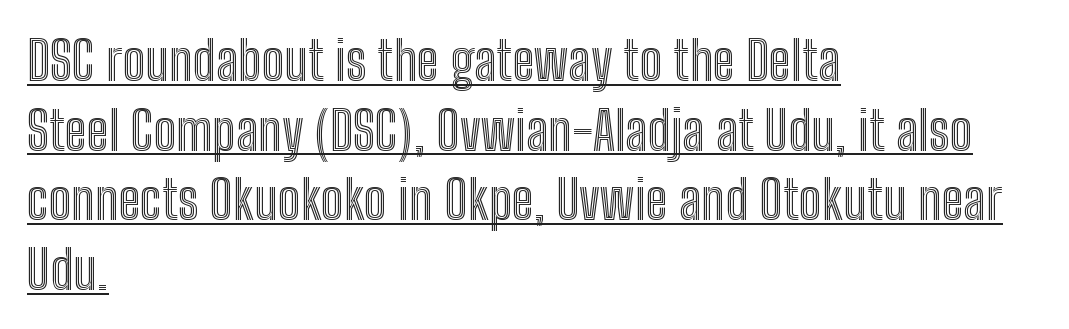
Q: Is the text italic (slanted)? A: No, it is upright.
Q: Is the text underlined? A: Yes.
Q: How is the paragraph aligned? A: Left-aligned.
Q: Is the spacing between letters normal or unusually wide? A: Normal.
Q: Is the spacing between lines tight, normal or loose? A: Normal.
Q: Width (condensed, normal, or wide)? A: Condensed.
Q: x-height? A: Medium.
Q: Monospaced? A: No.
